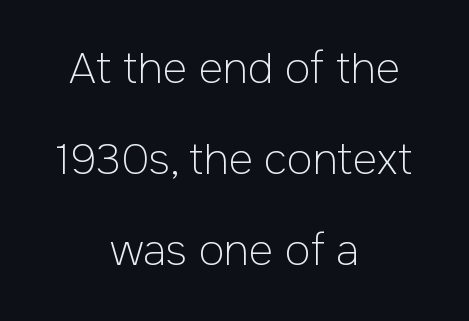
Descenders are the only things crossing below the line. Serif or sans? Sans — the stroke terminals are bare. Compared with typical paragraphs, the rows here are farther apart. The typesetter chose a symmetrical, centered arrangement here.
